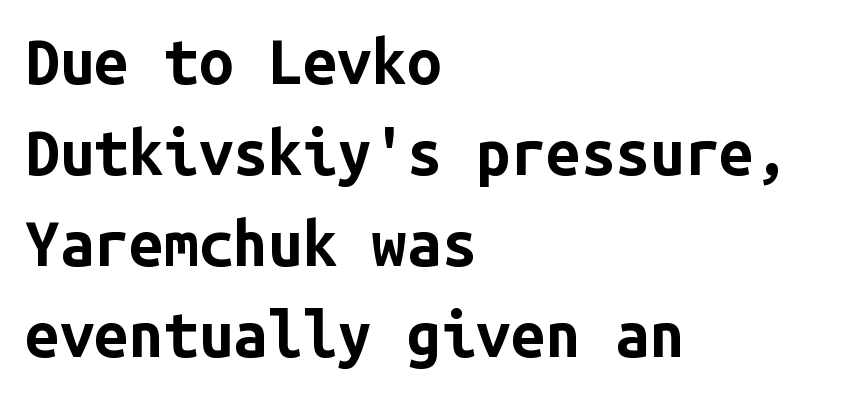
{"serif": "no", "italic": "no", "bold": "yes", "weight": "bold", "width": "normal", "stroke_contrast": "low", "x_height": "medium", "monospaced": "yes", "underline": "no", "align": "left", "line_spacing": "normal", "line_spacing_ratio": 1.47, "letter_spacing": "normal", "letter_spacing_em": 0.0, "glyph_px": 62}
